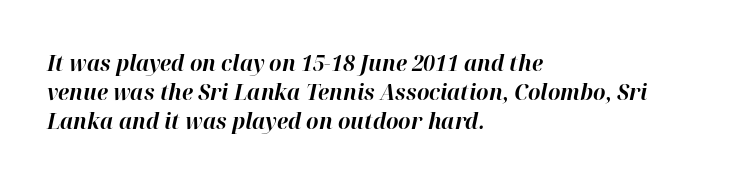
{"italic": "yes", "lean": "right", "slant_degrees": 12, "bold": "yes", "underline": "no", "align": "left", "line_spacing": "normal", "line_spacing_ratio": 1.31, "letter_spacing": "normal", "letter_spacing_em": 0.0, "glyph_px": 22}
